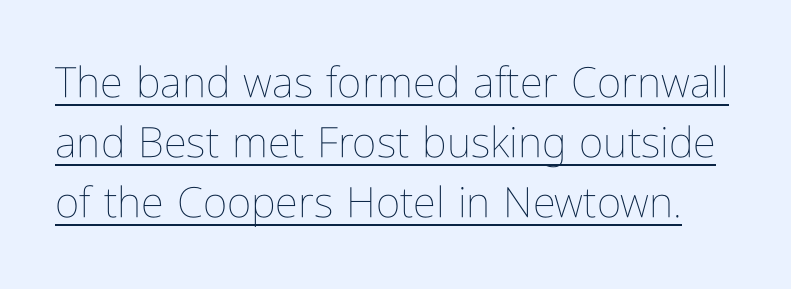
The image shows 42 px thin, condensed type, upright; set normal line spacing (1.43x), normal letter spacing, underlined; low stroke contrast and a medium x-height.
